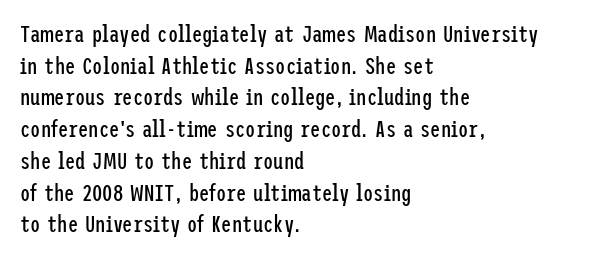
Q: Is the text bold? A: No.
Q: Is the text italic (slanted)? A: No, it is upright.
Q: Is the text underlined? A: No.
Q: How is the paragraph aligned? A: Left-aligned.
Q: Is the spacing between letters normal or unusually wide? A: Normal.
Q: Is the spacing between lines tight, normal or loose? A: Normal.
